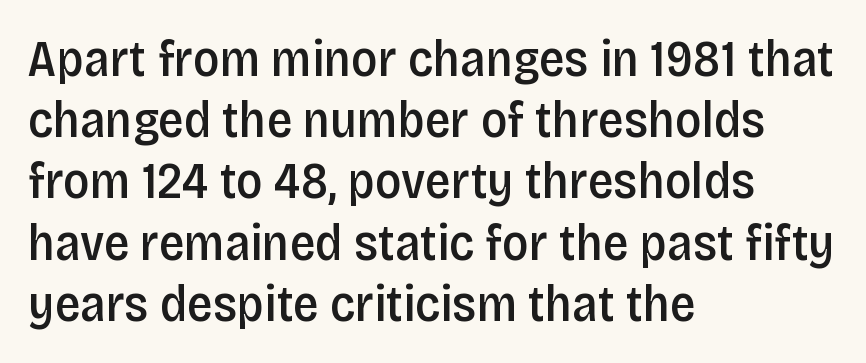
Q: Is the text bold? A: Semi-bold.
Q: Is the text italic (slanted)? A: No, it is upright.
Q: Is the typeface a serif or a sans-serif typeface? A: Sans-serif.
Q: Is the text underlined? A: No.
Q: How is the paragraph aligned? A: Left-aligned.
Q: Is the spacing between letters normal or unusually wide? A: Normal.
Q: Width (condensed, normal, or wide)? A: Condensed.
Q: Stroke contrast? A: Low.
Q: x-height? A: Large.
Q: Monospaced? A: No.
